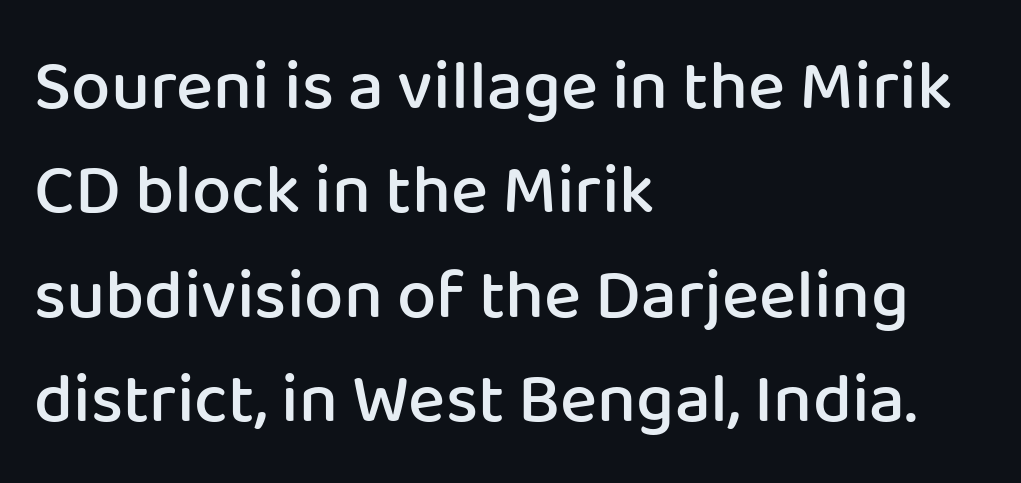
The image shows 70 px semibold sans-serif type, upright; set left-aligned, normal line spacing (1.49x), normal letter spacing, not underlined; low stroke contrast and a medium x-height.
